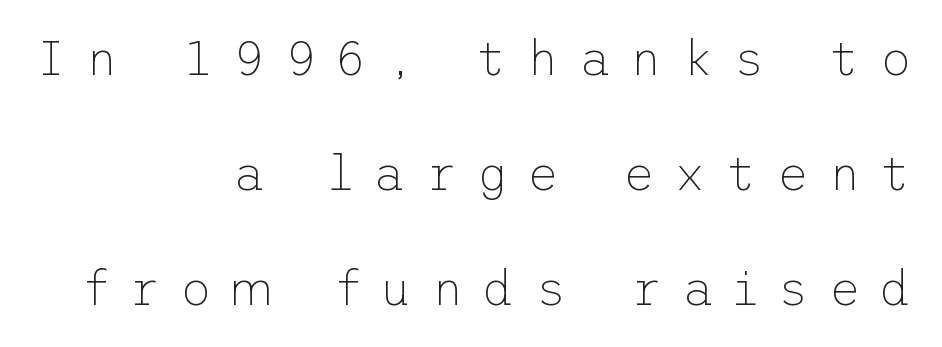
{"serif": "no", "italic": "no", "bold": "no", "weight": "thin", "width": "normal", "stroke_contrast": "low", "x_height": "medium", "underline": "no", "align": "right", "line_spacing": "loose", "line_spacing_ratio": 2.35, "letter_spacing": "wide", "letter_spacing_em": 0.4, "glyph_px": 49}
